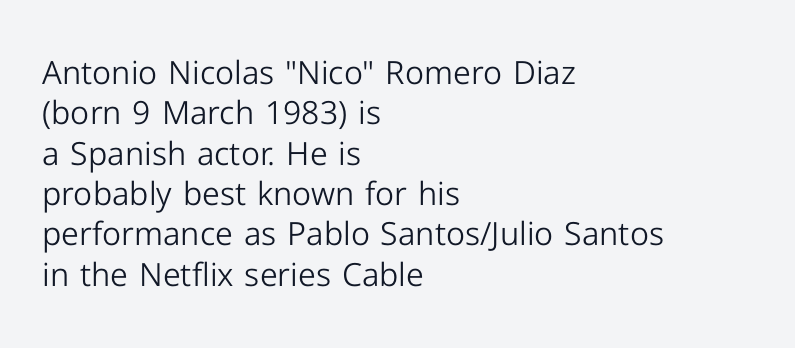
{"serif": "no", "italic": "no", "bold": "no", "weight": "light", "width": "normal", "stroke_contrast": "low", "x_height": "medium", "monospaced": "no", "underline": "no", "align": "left", "line_spacing": "normal", "line_spacing_ratio": 1.26, "letter_spacing": "normal", "letter_spacing_em": 0.0, "glyph_px": 32}
